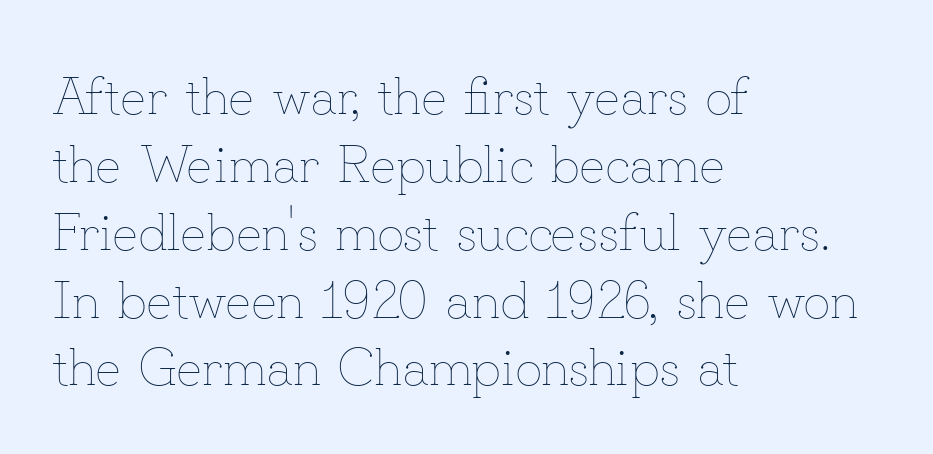
Q: Is the text bold? A: No.
Q: Is the text italic (slanted)? A: No, it is upright.
Q: Is the text underlined? A: No.
Q: How is the paragraph aligned? A: Left-aligned.
Q: Is the spacing between letters normal or unusually wide? A: Normal.
Q: Is the spacing between lines tight, normal or loose? A: Normal.
Q: Width (condensed, normal, or wide)? A: Normal.
Q: Stroke contrast? A: Low.
Q: x-height? A: Small.
Q: Monospaced? A: No.
